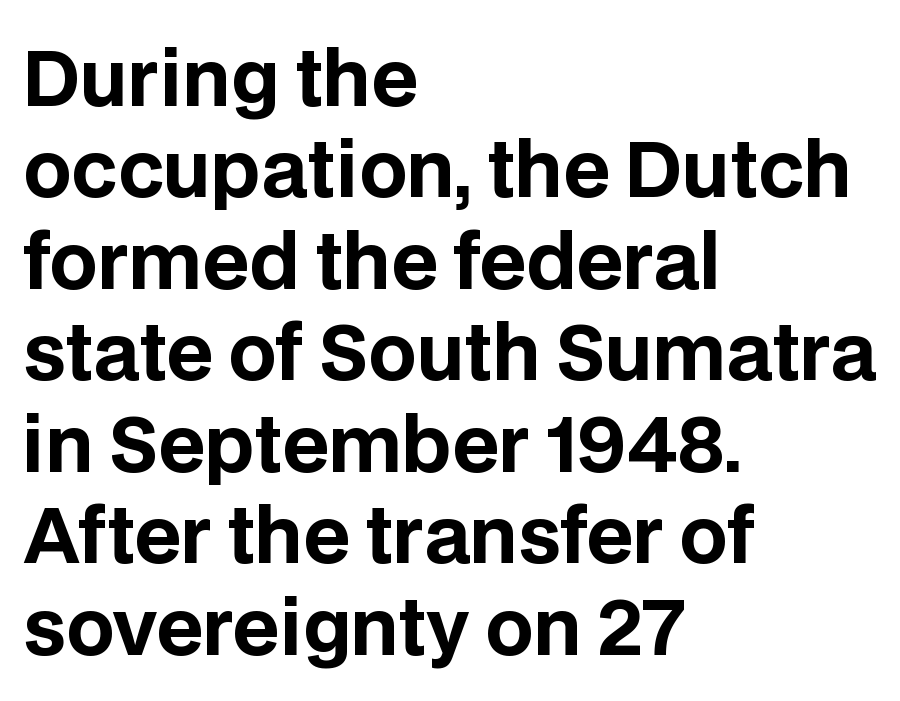
{"serif": "no", "italic": "no", "bold": "yes", "weight": "bold", "width": "normal", "stroke_contrast": "low", "x_height": "large", "monospaced": "no", "underline": "no", "align": "left", "line_spacing_ratio": 1.22, "letter_spacing": "normal", "letter_spacing_em": 0.0, "glyph_px": 75}
